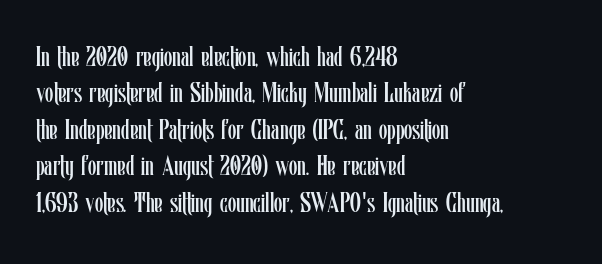
Upright lettering throughout. Reading down the column, the eye jumps a familiar distance to each next line. The typesetting does not lean heavy: it is not bold. Horizontal alignment here is leftward, the default for most running prose. The space directly below the letters is spotless. Glyph-to-glyph distance matches everyday printed text.
